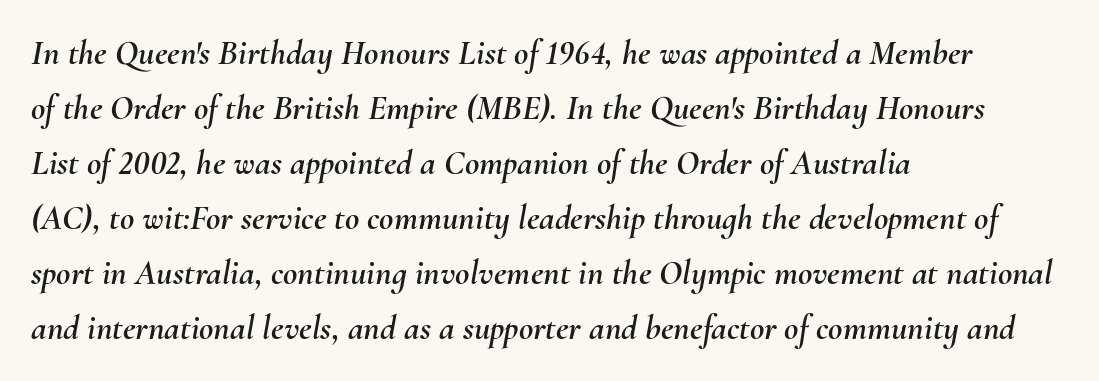
{"italic": "yes", "lean": "right", "slant_degrees": 10, "width": "normal", "stroke_contrast": "medium", "x_height": "small", "monospaced": "no", "underline": "no", "align": "left", "line_spacing": "normal", "line_spacing_ratio": 1.57, "letter_spacing": "normal", "letter_spacing_em": 0.0, "glyph_px": 35}
